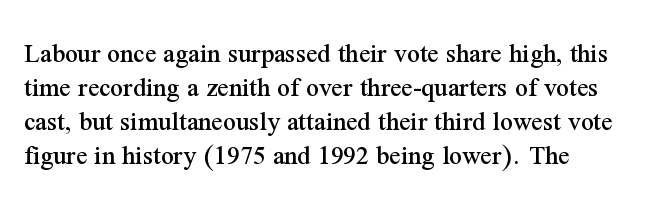
Only glyphs here, with clear space below each row. Is there any slant? The stems are plumb. The passage shown has conventional tracking throughout. To sum up the face: it has serifs.
